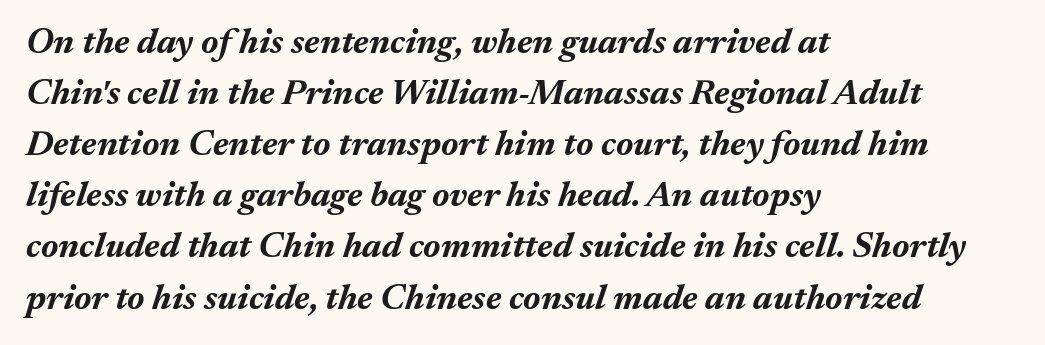
{"italic": "yes", "lean": "right", "slant_degrees": 17, "bold": "yes", "weight": "bold", "width": "normal", "stroke_contrast": "medium", "x_height": "medium", "monospaced": "no", "underline": "no", "align": "left", "line_spacing": "normal", "line_spacing_ratio": 1.42, "letter_spacing": "normal", "letter_spacing_em": 0.0, "glyph_px": 36}
